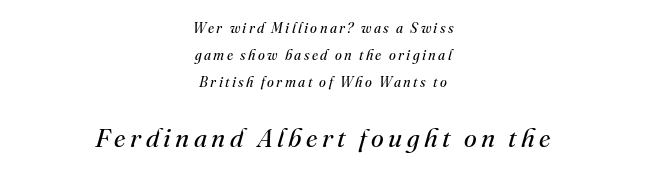
Q: Is the text bold? A: No.
Q: Is the text italic (slanted)? A: Yes, it leans right by about 16 degrees.
Q: Is the text underlined? A: No.
Q: How is the paragraph aligned? A: Centered.
Q: Is the spacing between lines tight, normal or loose? A: Loose.
Q: Which block of text is set in a larger size, the first (top) or the second (bottom)? A: The second (bottom) one.
